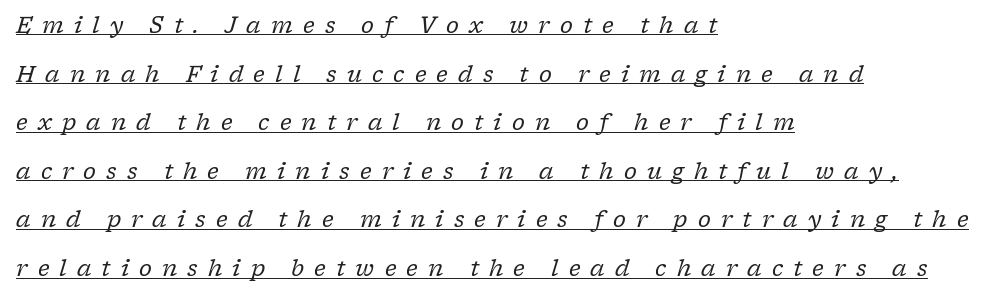
{"italic": "yes", "lean": "right", "slant_degrees": 17, "bold": "no", "underline": "yes", "align": "left", "line_spacing": "loose", "line_spacing_ratio": 2.21, "letter_spacing": "wide", "letter_spacing_em": 0.46, "glyph_px": 22}
